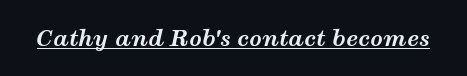
The image shows 22 px bold type, italic (leaning right); set normal letter spacing, underlined.
